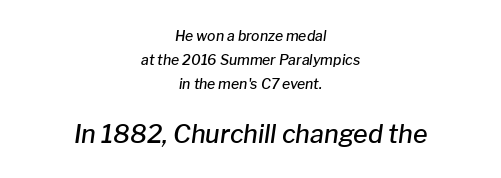
{"italic": "yes", "lean": "right", "slant_degrees": 8, "bold": "semi", "underline": "no", "align": "center", "line_spacing": "normal", "line_spacing_ratio": 1.7, "letter_spacing": "normal", "letter_spacing_em": 0.0, "larger_block": "second", "size_ratio": 1.79, "glyph_px": 25}
